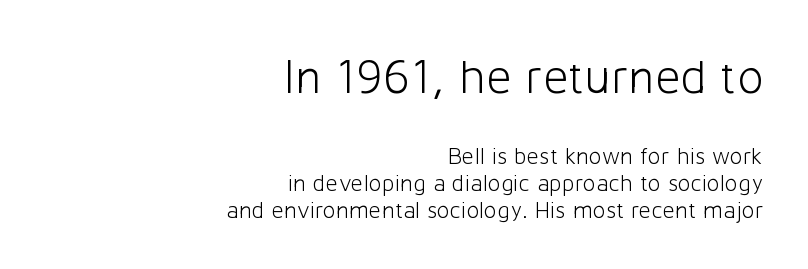
Weight: regular or lighter. The more generous point size was reserved for the upper chunk. Stroke terminals: plain, sans-serif. Think of a printed novel: that variable character pitch is what you see here.
